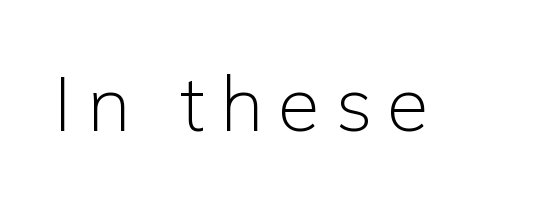
The image shows 76 px light sans-serif type, upright; set unusually wide letter spacing (+0.2 em), not underlined; low stroke contrast and a medium x-height.
